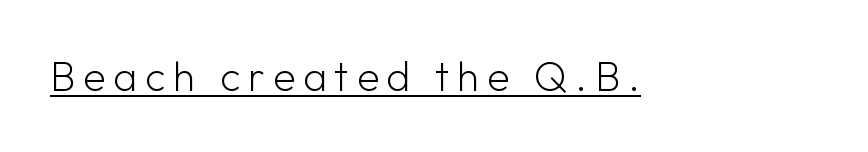
Type style note: lacks serifs. No letter is thick-stroked: the sample isn't bold. A baseline rule has been typeset under these characters. A typesetter would call this proportional, since set widths differ per character.
